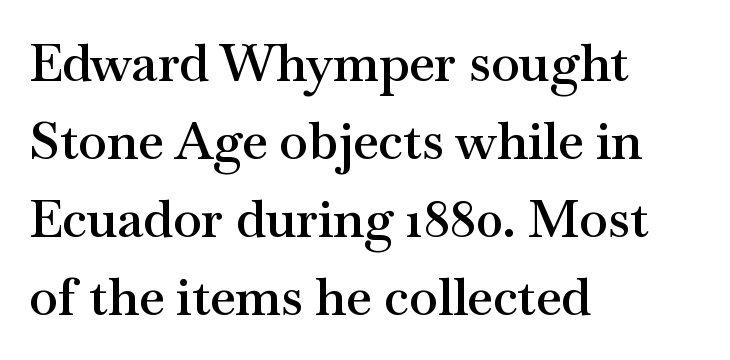
Q: Is the text bold? A: Semi-bold.
Q: Is the text italic (slanted)? A: No, it is upright.
Q: Is the typeface a serif or a sans-serif typeface? A: Serif.
Q: Is the text underlined? A: No.
Q: How is the paragraph aligned? A: Left-aligned.
Q: Is the spacing between letters normal or unusually wide? A: Normal.
Q: Is the spacing between lines tight, normal or loose? A: Normal.
Q: Width (condensed, normal, or wide)? A: Wide.
Q: Stroke contrast? A: Medium.
Q: x-height? A: Small.
Q: Monospaced? A: No.
